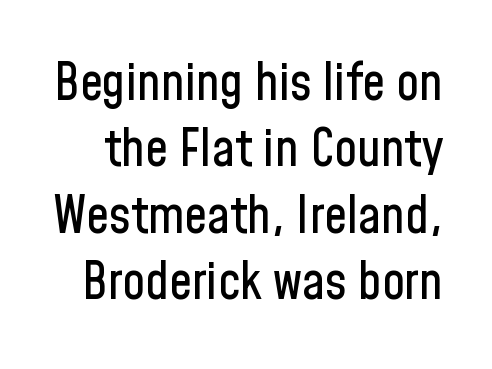
Notice how the stems are strictly vertical — no italics here. You could not count columns in this text — the font is proportionally spaced. The face used here is a sans, in the tradition of grotesques and geometrics. Glyph-to-glyph distance matches everyday printed text.
